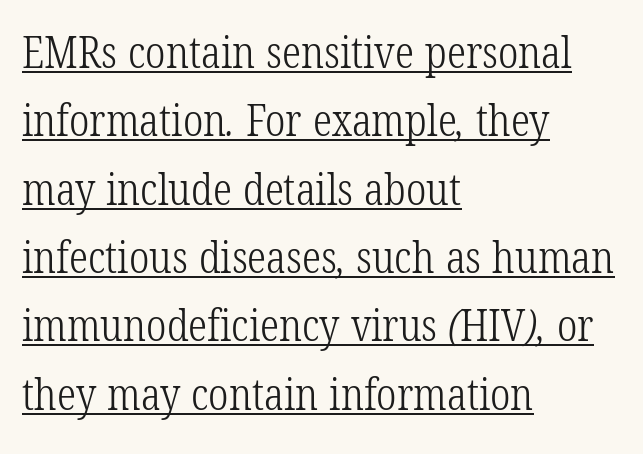
The image shows 43 px light, condensed serif type; set left-aligned, normal line spacing (1.59x), normal letter spacing, underlined; low stroke contrast and a medium x-height.
